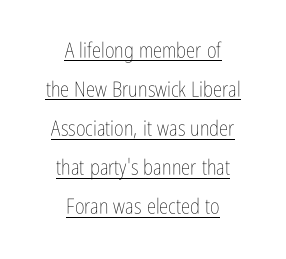
Q: Is the text bold? A: No.
Q: Is the text italic (slanted)? A: No, it is upright.
Q: Is the text underlined? A: Yes.
Q: How is the paragraph aligned? A: Centered.
Q: Is the spacing between letters normal or unusually wide? A: Normal.
